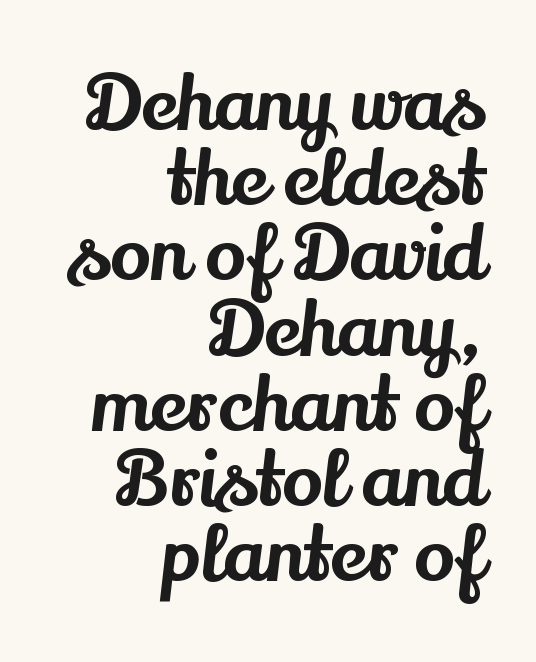
The glyphs are unaccompanied by any horizontal stroke below them. Leading: reduced. This sample uses plain, unmodified letter spacing. This sample has the flowing, uneven cadence of proportional lettering. The passage shown is typeset with a serif family.
